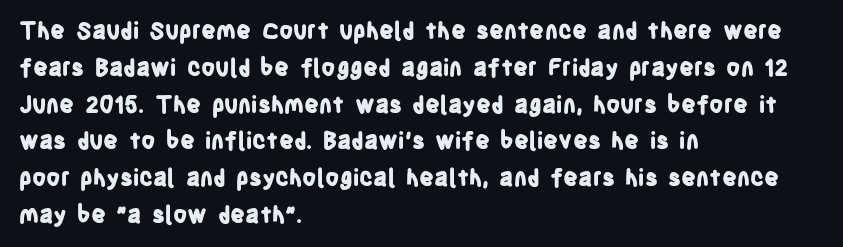
The image shows 23 px bold type, upright; set left-aligned, normal line spacing (1.6x), normal letter spacing, not underlined.
